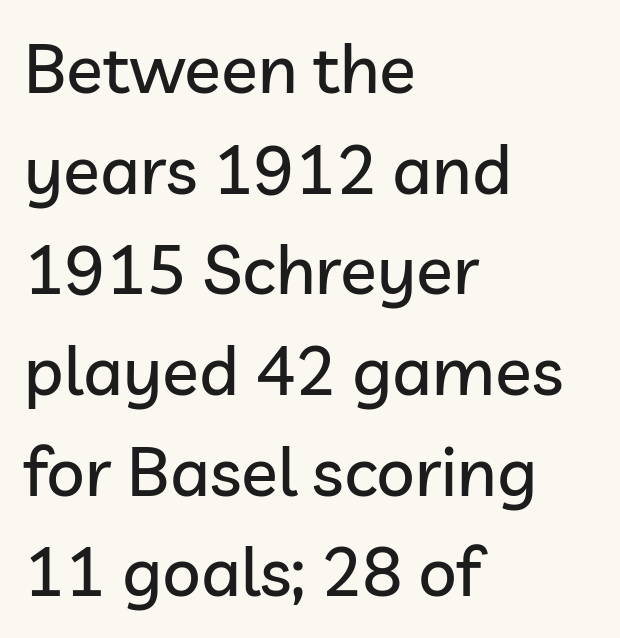
{"serif": "no", "italic": "no", "width": "normal", "stroke_contrast": "low", "x_height": "medium", "monospaced": "no", "underline": "no", "align": "left", "line_spacing": "normal", "line_spacing_ratio": 1.48, "letter_spacing": "normal", "letter_spacing_em": 0.0, "glyph_px": 68}
